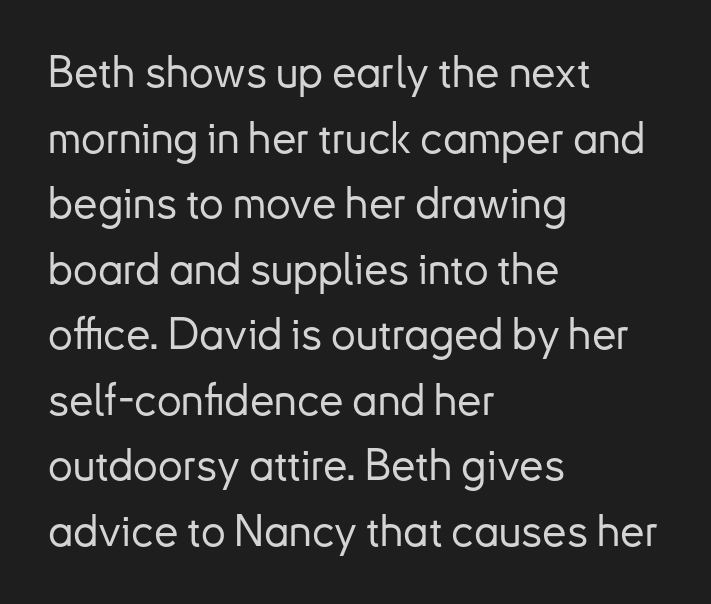
{"serif": "no", "italic": "no", "width": "normal", "stroke_contrast": "low", "x_height": "small", "monospaced": "no", "underline": "no", "align": "left", "line_spacing": "normal", "line_spacing_ratio": 1.49, "letter_spacing": "normal", "letter_spacing_em": 0.0, "glyph_px": 44}
